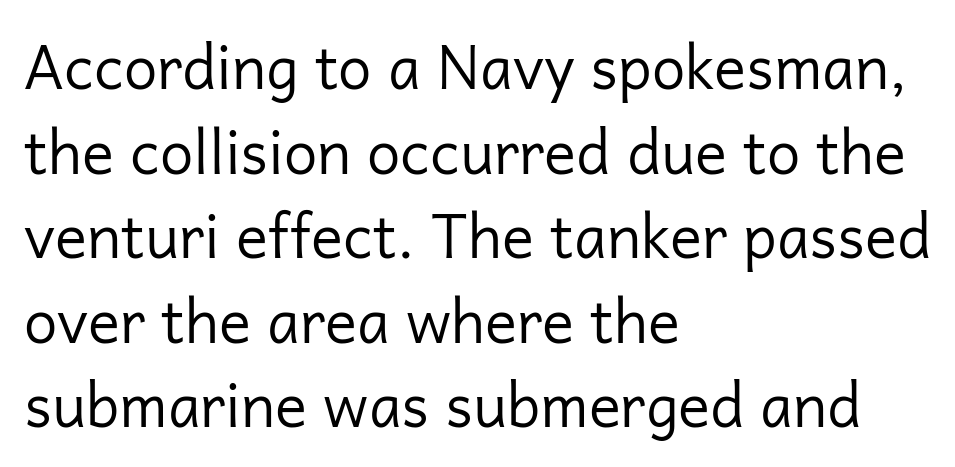
In terms of letterform style, serifs are entirely absent. Check the space under the baseline: it is left empty. The face used here is proportionally spaced, like ordinary book or web type. Line beginnings align vertically; line endings do not. Tracking here is standard; glyphs follow each other at the usual distance. Does the leading feel generous? No, just average.
